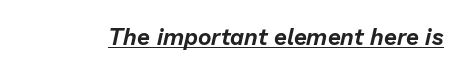
Q: Is the text italic (slanted)? A: Yes, it leans right by about 13 degrees.
Q: Is the text underlined? A: Yes.
Q: Is the spacing between letters normal or unusually wide? A: Normal.
